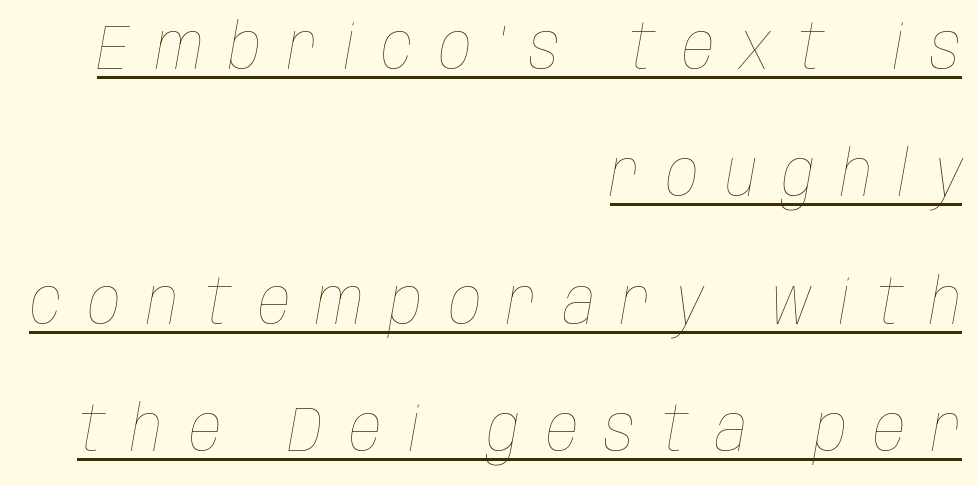
{"italic": "yes", "lean": "right", "slant_degrees": 10, "bold": "no", "weight": "thin", "width": "condensed", "stroke_contrast": "low", "x_height": "large", "monospaced": "no", "underline": "yes", "align": "right", "line_spacing": "loose", "line_spacing_ratio": 1.99, "letter_spacing": "wide", "letter_spacing_em": 0.41, "glyph_px": 64}
